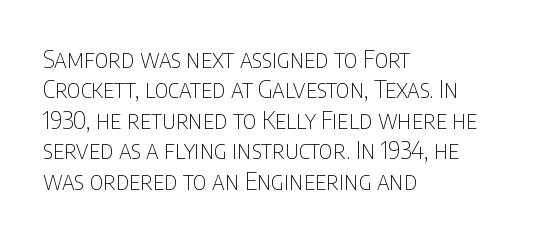
{"italic": "no", "bold": "no", "underline": "no", "align": "left", "line_spacing": "normal", "line_spacing_ratio": 1.27, "letter_spacing": "normal", "letter_spacing_em": 0.0, "glyph_px": 24}
